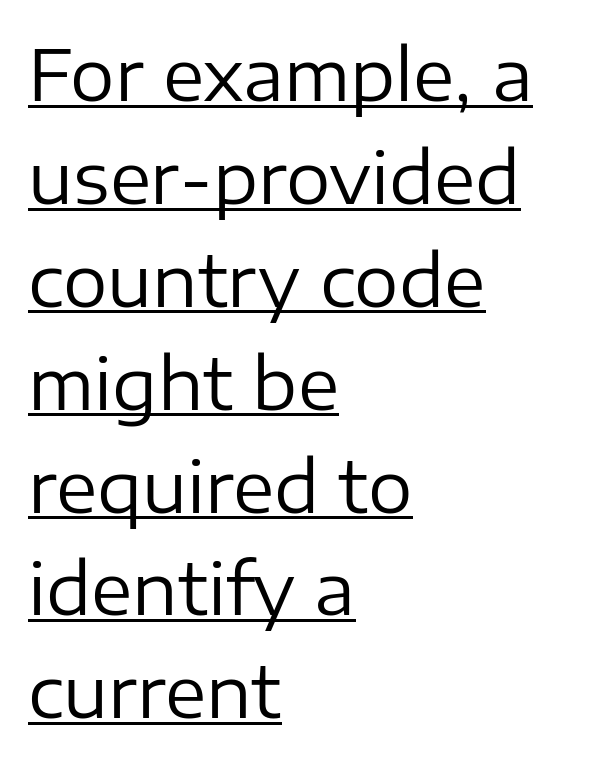
The setting favours the left margin, as ordinary paragraphs usually do. Regarding serifs, this sample does without them. Weight: regular or lighter. Upright lettering throughout.
